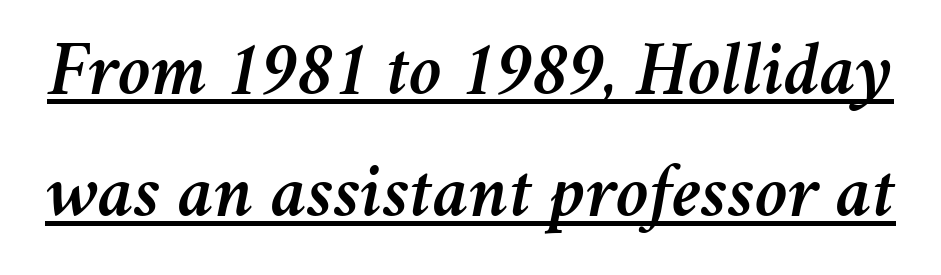
{"italic": "yes", "lean": "right", "slant_degrees": 11, "width": "normal", "stroke_contrast": "medium", "x_height": "medium", "monospaced": "no", "underline": "yes", "line_spacing": "normal", "line_spacing_ratio": 1.6, "letter_spacing": "normal", "letter_spacing_em": 0.0, "glyph_px": 76}
